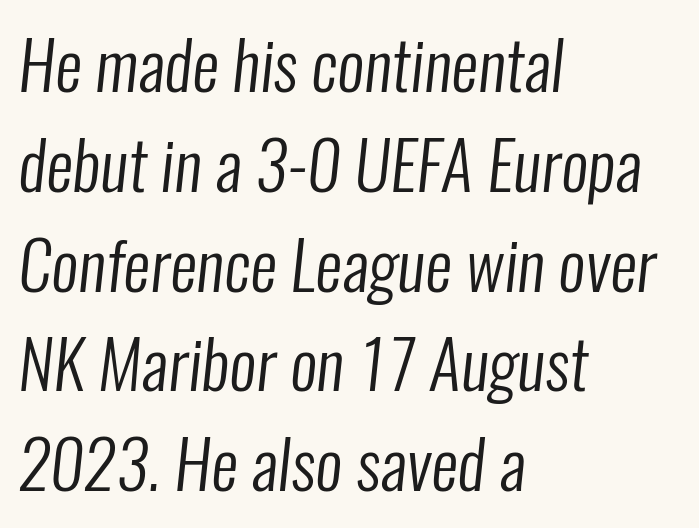
Q: Is the text bold? A: No.
Q: Is the typeface a serif or a sans-serif typeface? A: Sans-serif.
Q: Is the text underlined? A: No.
Q: How is the paragraph aligned? A: Left-aligned.
Q: Is the spacing between letters normal or unusually wide? A: Normal.
Q: Is the spacing between lines tight, normal or loose? A: Normal.
Q: Width (condensed, normal, or wide)? A: Condensed.
Q: Stroke contrast? A: Low.
Q: x-height? A: Medium.
Q: Monospaced? A: No.
